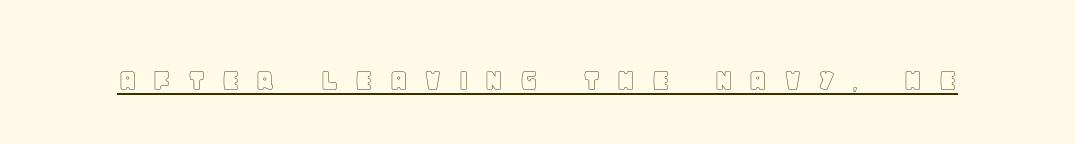
The image shows 34 px text type, upright; set unusually wide letter spacing (+0.44 em), underlined; a large x-height.
